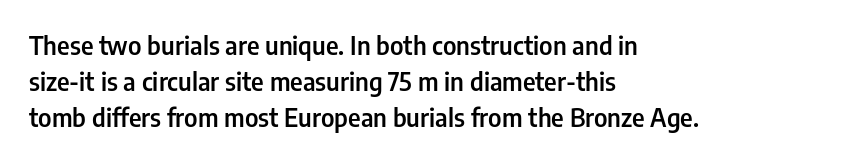
The image shows 25 px text type, upright; set left-aligned, normal line spacing (1.45x), normal letter spacing, not underlined.
